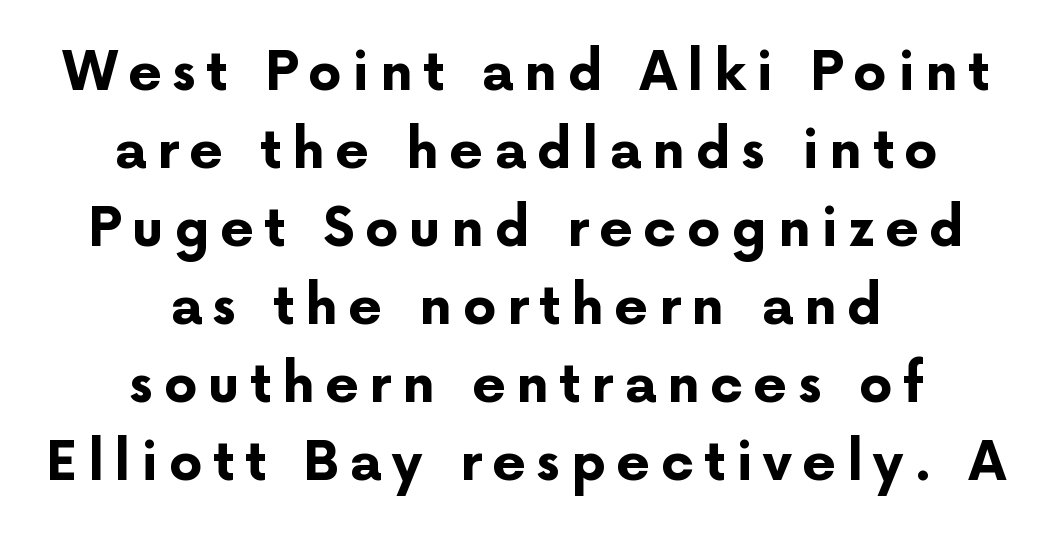
Is this a fixed-width face? No — the glyphs have proportional, varying widths. If you drew a line through each stem, it would be perfectly vertical. Typeset on center — no edge is straight. Plain, unruled lines of type. Caption: expanded tracking, letters set apart.
